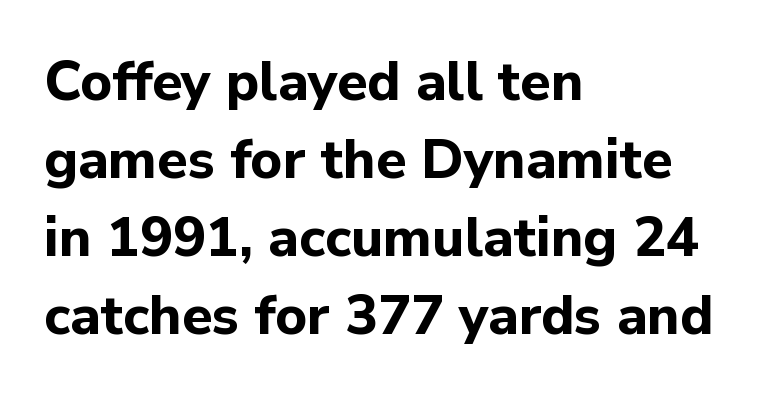
Each letter's strokes conclude bluntly, with no projecting serifs. Unmarked baselines from the first word to the last. Vertically, the passage feels balanced, rows spaced as you'd expect. In terms of letterspacing, this is plain default setting. Compared with a centered layout, this one pins lines to the left instead. The passage shown is typed in a proportional face where columns would drift.
